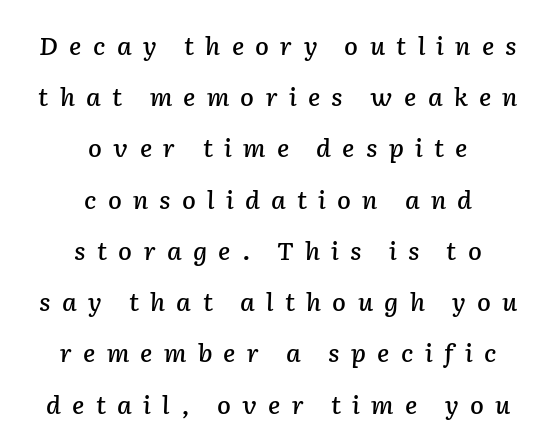
Q: Is the text italic (slanted)? A: Yes, it leans right by about 2 degrees.
Q: Is the text underlined? A: No.
Q: How is the paragraph aligned? A: Centered.
Q: Is the spacing between letters normal or unusually wide? A: Unusually wide.
Q: Is the spacing between lines tight, normal or loose? A: Loose.
